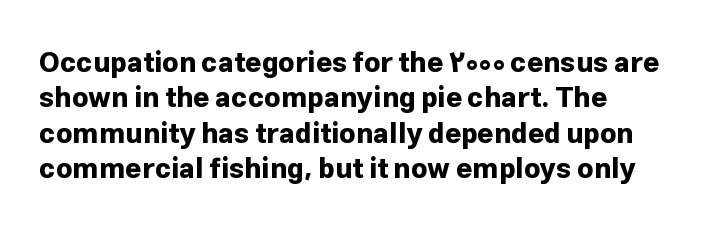
The image shows 28 px bold sans-serif type, upright; set left-aligned, normal line spacing (1.26x), normal letter spacing, not underlined; low stroke contrast and a medium x-height.
